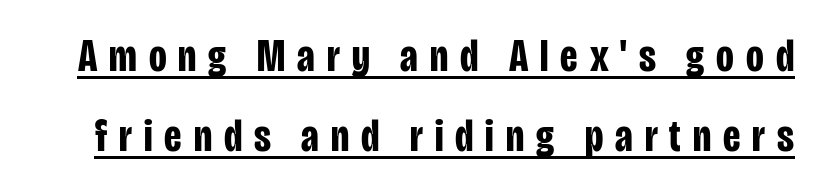
Is the letter spacing exaggerated? Yes — the characters are pushed far apart. A roman cut, with each character standing at attention. The letters are bold, with thick, heavy strokes. The letters advance in unequal steps, a hallmark of proportional type. Each letter's strokes conclude bluntly, with no projecting serifs. You can see a thin bar hugging the bottom of the glyphs.
